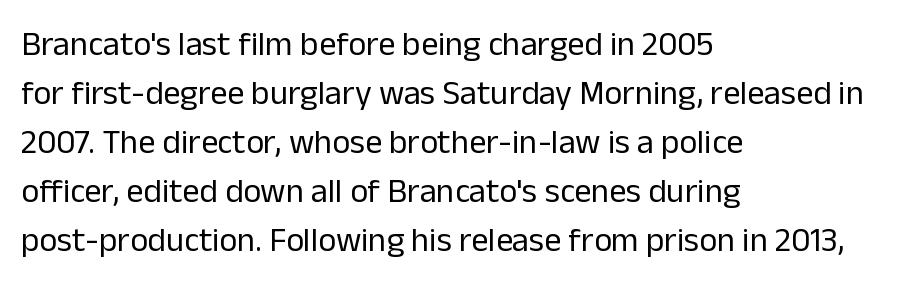
Only glyphs here, with clear space below each row. This reads as an unemphasized weight, regular at the heaviest. The typography opts for an upright posture over an oblique one. You could not count columns in this text — the font is proportionally spaced. The rows are spaced the way most documents space them. Each word holds together tightly as a unit, with standard inter-letter gaps.
